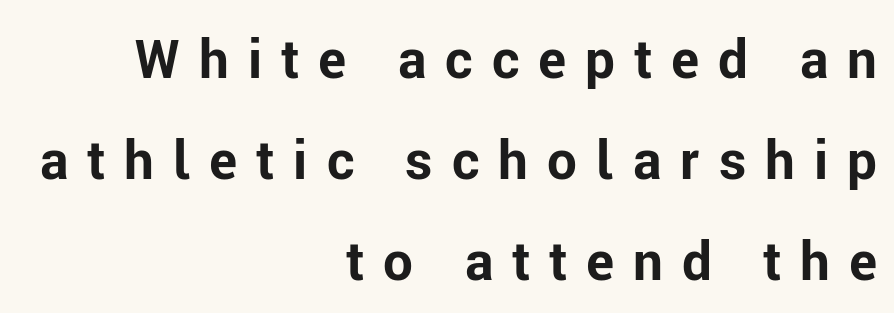
Q: Is the text bold? A: Yes.
Q: Is the text italic (slanted)? A: No, it is upright.
Q: Is the typeface a serif or a sans-serif typeface? A: Sans-serif.
Q: Is the text underlined? A: No.
Q: How is the paragraph aligned? A: Right-aligned.
Q: Is the spacing between letters normal or unusually wide? A: Unusually wide.
Q: Is the spacing between lines tight, normal or loose? A: Loose.
Q: Width (condensed, normal, or wide)? A: Normal.
Q: Stroke contrast? A: Low.
Q: x-height? A: Medium.
Q: Monospaced? A: No.
